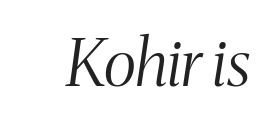
Just letters on the line, the space beneath them empty. The typeface chosen for these lines features serifs. The characters are drawn with everyday or finer stroke widths. Tracking value appears to be zero — textbook default spacing. Spacing verdict: proportional, widths tailored to each character. The letters are slanted; this is an italic face.
